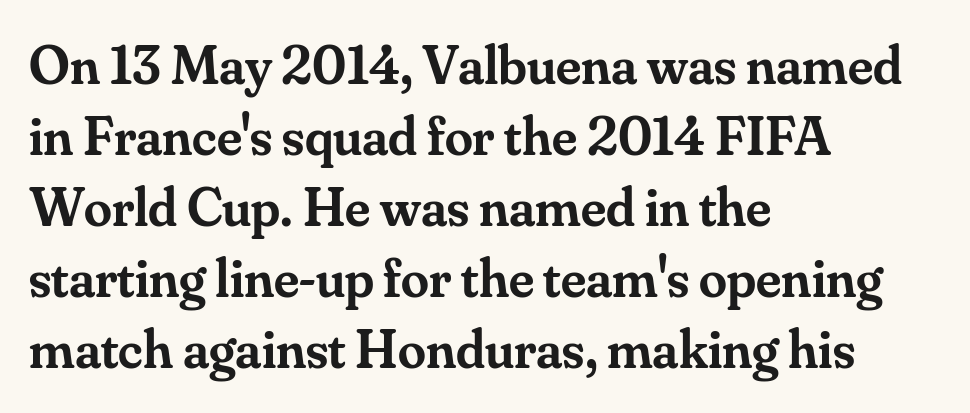
Q: Is the text bold? A: Semi-bold.
Q: Is the text italic (slanted)? A: No, it is upright.
Q: Is the typeface a serif or a sans-serif typeface? A: Serif.
Q: Is the text underlined? A: No.
Q: How is the paragraph aligned? A: Left-aligned.
Q: Is the spacing between letters normal or unusually wide? A: Normal.
Q: Is the spacing between lines tight, normal or loose? A: Normal.
Q: Width (condensed, normal, or wide)? A: Normal.
Q: Stroke contrast? A: Medium.
Q: x-height? A: Small.
Q: Monospaced? A: No.
